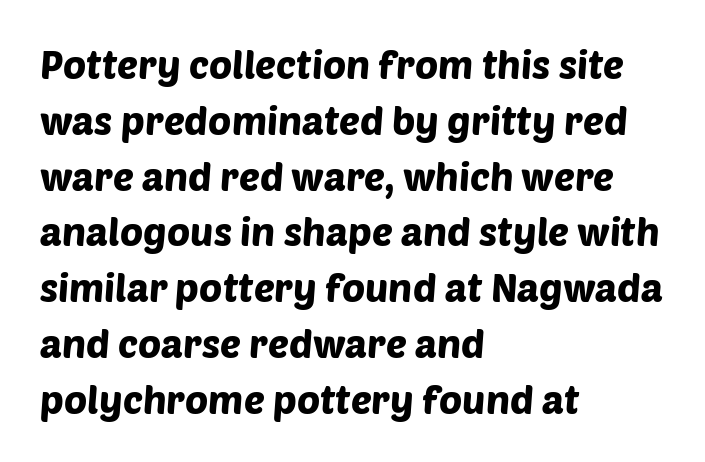
Q: Is the typeface a serif or a sans-serif typeface? A: Sans-serif.
Q: Is the text underlined? A: No.
Q: How is the paragraph aligned? A: Left-aligned.
Q: Is the spacing between letters normal or unusually wide? A: Normal.
Q: Is the spacing between lines tight, normal or loose? A: Normal.
Q: Width (condensed, normal, or wide)? A: Normal.
Q: Stroke contrast? A: Low.
Q: x-height? A: Large.
Q: Monospaced? A: No.
